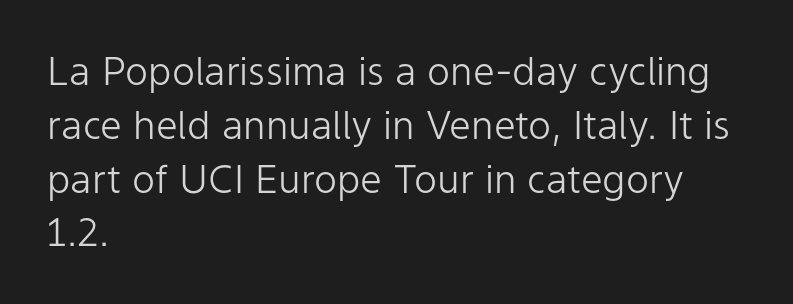
Tracking here is standard; glyphs follow each other at the usual distance. Bold? No — there's no thickening of the strokes. The gap between lines stays unmarked. These lines are rendered in a variable-pitch font.
